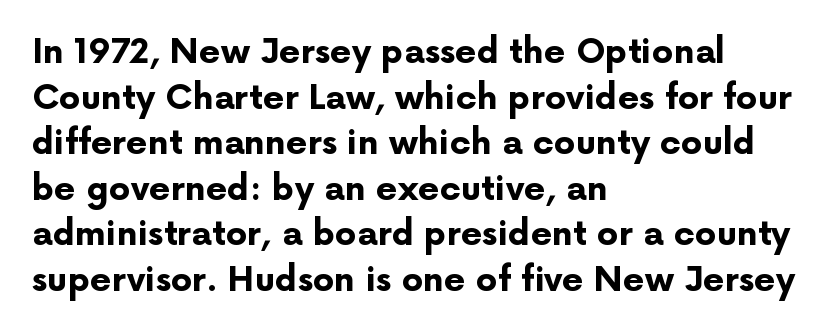
The image shows 34 px bold sans-serif type, upright; set left-aligned, normal line spacing (1.34x), normal letter spacing, not underlined; low stroke contrast and a medium x-height.
